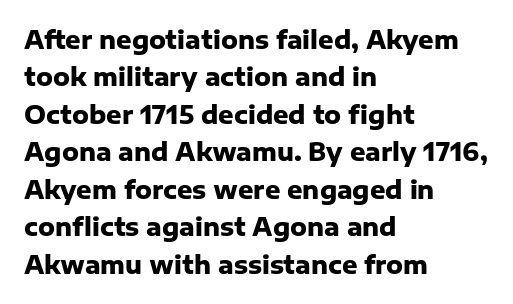
Underline: absent. Strokes here are thick enough to call this a true bold. This block has exactly the height ordinary leading produces. Standard letterfit; no display-style spreading of the glyphs. The lines are quadded left.
